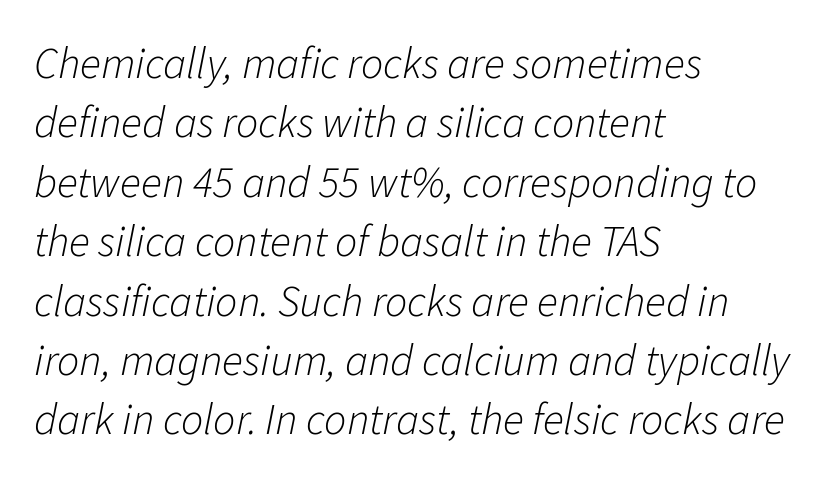
Posture: slanted. Reading down the block, your eye returns to a fixed left position each line. The typesetting does not lean heavy: it is not bold. Leading matches the norm, producing a regular column. Note the varied advance widths — an 'i' is clearly narrower than an 'm'. You could call the tracking neutral — neither tight nor loose.
